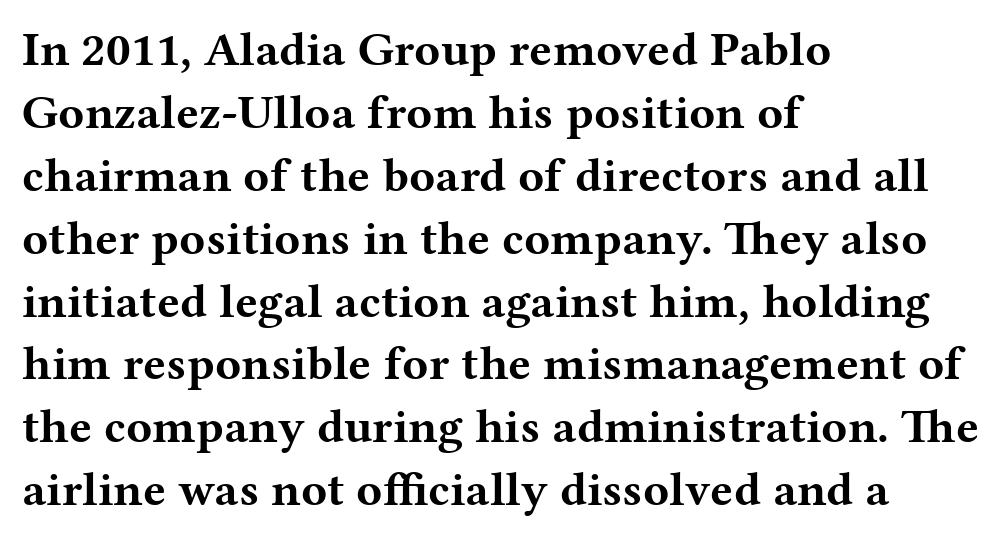
Q: Is the text bold? A: Yes.
Q: Is the text italic (slanted)? A: No, it is upright.
Q: Is the typeface a serif or a sans-serif typeface? A: Serif.
Q: Is the text underlined? A: No.
Q: How is the paragraph aligned? A: Left-aligned.
Q: Is the spacing between letters normal or unusually wide? A: Normal.
Q: Is the spacing between lines tight, normal or loose? A: Normal.
Q: Width (condensed, normal, or wide)? A: Wide.
Q: Stroke contrast? A: Medium.
Q: x-height? A: Medium.
Q: Monospaced? A: No.
